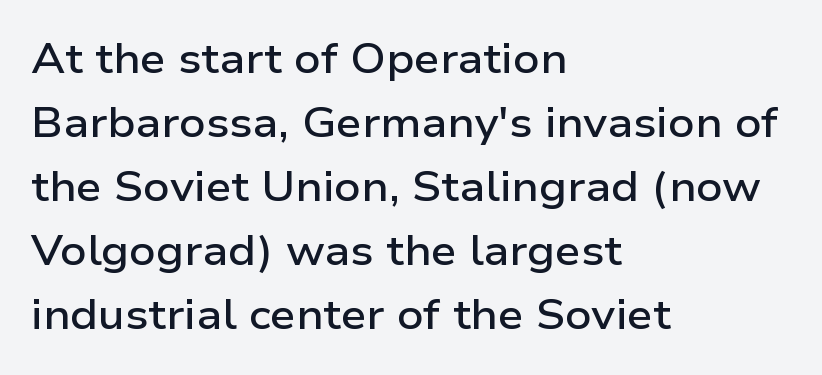
Compared with an ordinary text face, these strokes are moderately heavier — a semibold. These lines keep a tight, regular rhythm from letter to letter. All the whitespace from short lines collects on the right. Quick note: interline space is typical. The letters stand upright; this is a roman face.
